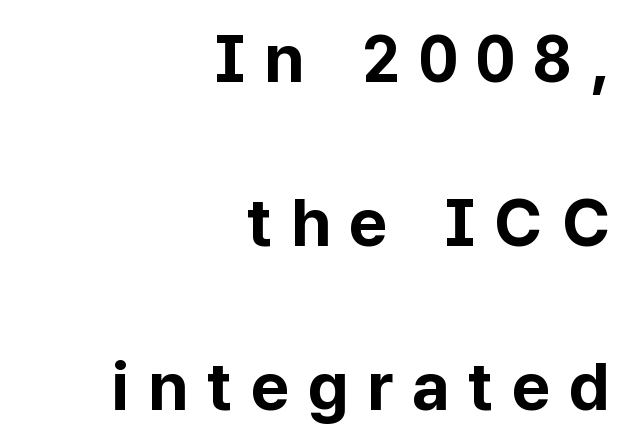
Q: Is the text bold? A: Yes.
Q: Is the text italic (slanted)? A: No, it is upright.
Q: Is the typeface a serif or a sans-serif typeface? A: Sans-serif.
Q: Is the text underlined? A: No.
Q: How is the paragraph aligned? A: Right-aligned.
Q: Is the spacing between letters normal or unusually wide? A: Unusually wide.
Q: Is the spacing between lines tight, normal or loose? A: Loose.
Q: Width (condensed, normal, or wide)? A: Normal.
Q: Stroke contrast? A: Low.
Q: x-height? A: Medium.
Q: Monospaced? A: No.
